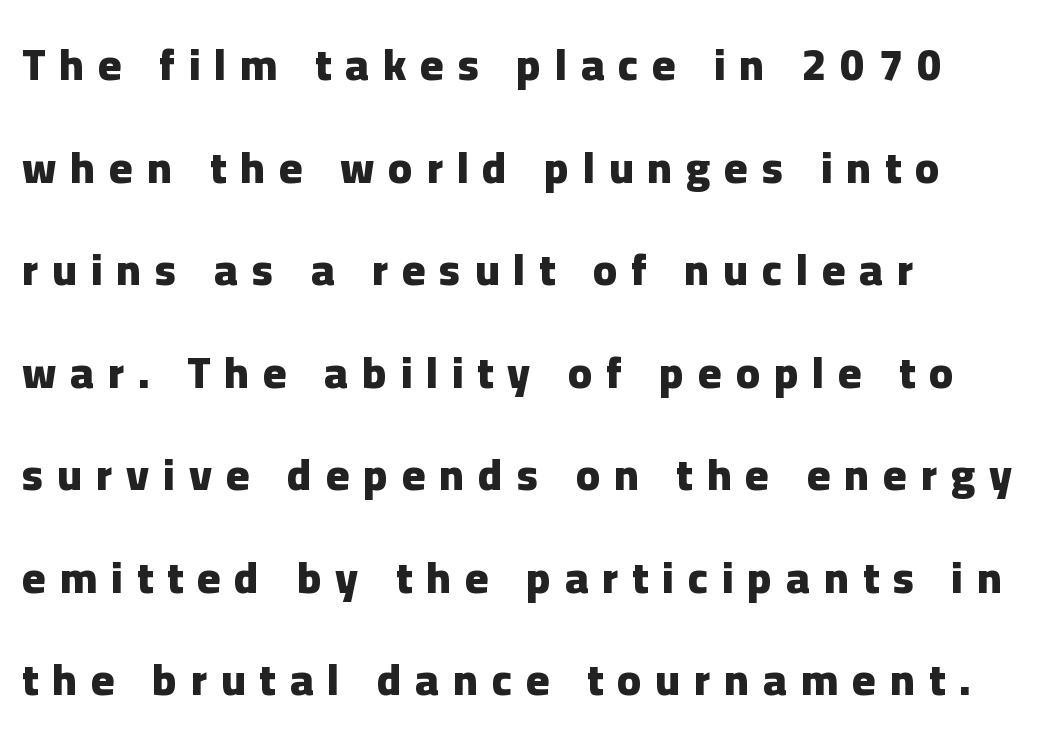
The image shows 44 px heavy sans-serif type, upright; set left-aligned, loose line spacing (2.33x), unusually wide letter spacing (+0.32 em), not underlined; low stroke contrast and a medium x-height.
